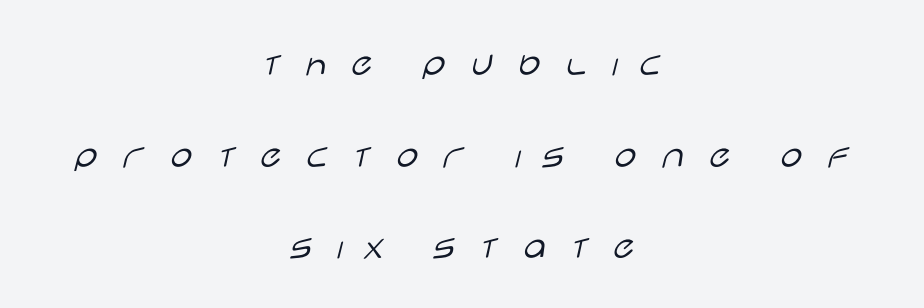
{"serif": "no", "bold": "no", "weight": "light", "width": "wide", "stroke_contrast": "low", "x_height": "large", "monospaced": "no", "underline": "no", "align": "center", "line_spacing": "loose", "line_spacing_ratio": 2.29, "letter_spacing": "wide", "letter_spacing_em": 0.48, "glyph_px": 40}
